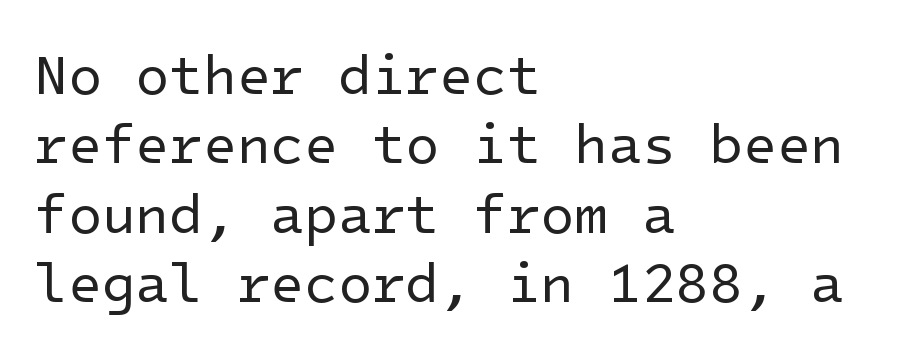
Q: Is the text bold? A: No.
Q: Is the text italic (slanted)? A: No, it is upright.
Q: Is the typeface a serif or a sans-serif typeface? A: Sans-serif.
Q: Is the text underlined? A: No.
Q: How is the paragraph aligned? A: Left-aligned.
Q: Is the spacing between letters normal or unusually wide? A: Normal.
Q: Is the spacing between lines tight, normal or loose? A: Normal.
Q: Width (condensed, normal, or wide)? A: Normal.
Q: Stroke contrast? A: Low.
Q: x-height? A: Medium.
